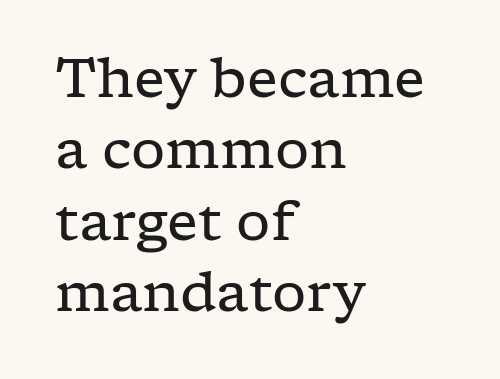
The image shows 54 px regular-weight, wide serif type, upright; set left-aligned, normal line spacing (1.32x), normal letter spacing, not underlined; low stroke contrast and a medium x-height.
